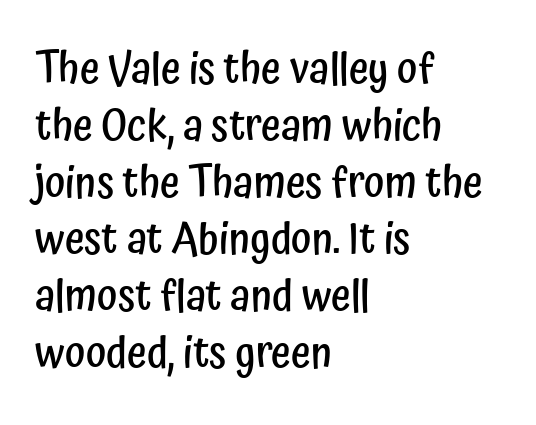
{"serif": "no", "italic": "no", "bold": "semi", "weight": "semibold", "width": "condensed", "stroke_contrast": "low", "x_height": "medium", "monospaced": "no", "underline": "no", "align": "left", "line_spacing": "normal", "line_spacing_ratio": 1.32, "letter_spacing": "normal", "letter_spacing_em": 0.0, "glyph_px": 43}
